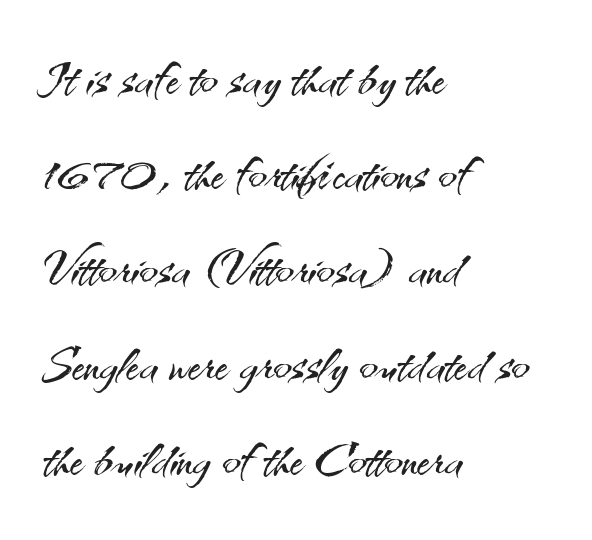
The image shows 68 px light sans-serif type; set left-aligned, normal line spacing (1.4x), normal letter spacing, not underlined; medium stroke contrast and a small x-height.
